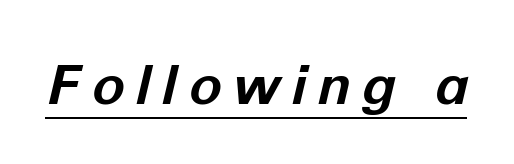
Q: Is the text bold? A: Yes.
Q: Is the text italic (slanted)? A: Yes, it leans right by about 12 degrees.
Q: Is the text underlined? A: Yes.
Q: Is the spacing between letters normal or unusually wide? A: Unusually wide.
Q: Width (condensed, normal, or wide)? A: Normal.
Q: Stroke contrast? A: Low.
Q: x-height? A: Medium.
Q: Monospaced? A: No.
